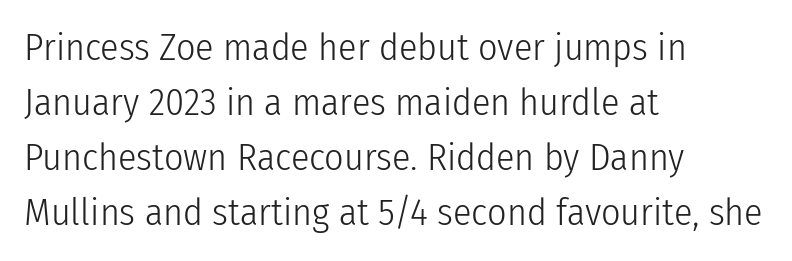
{"serif": "no", "italic": "no", "bold": "no", "weight": "light", "width": "condensed", "stroke_contrast": "low", "x_height": "medium", "monospaced": "no", "underline": "no", "align": "left", "line_spacing": "normal", "line_spacing_ratio": 1.45, "letter_spacing": "normal", "letter_spacing_em": 0.0, "glyph_px": 38}
